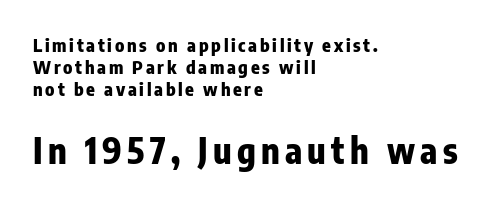
{"serif": "no", "italic": "no", "bold": "yes", "weight": "heavy", "width": "condensed", "stroke_contrast": "low", "x_height": "medium", "monospaced": "no", "underline": "no", "align": "left", "line_spacing_ratio": 1.22, "larger_block": "second", "size_ratio": 1.94, "glyph_px": 35}
